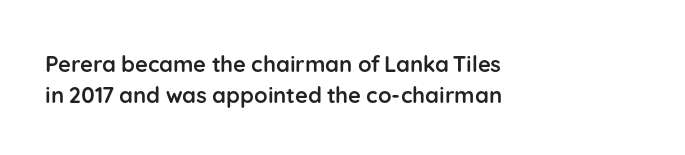
No italicization has been applied; the sample stays upright. The line-height multiplier appears to be the usual default. The face used here has the dense, thick strokes of a bold. Clear beneath every line of the passage. Each word holds together tightly as a unit, with standard inter-letter gaps. The typesetter chose a ragged-right arrangement here.
